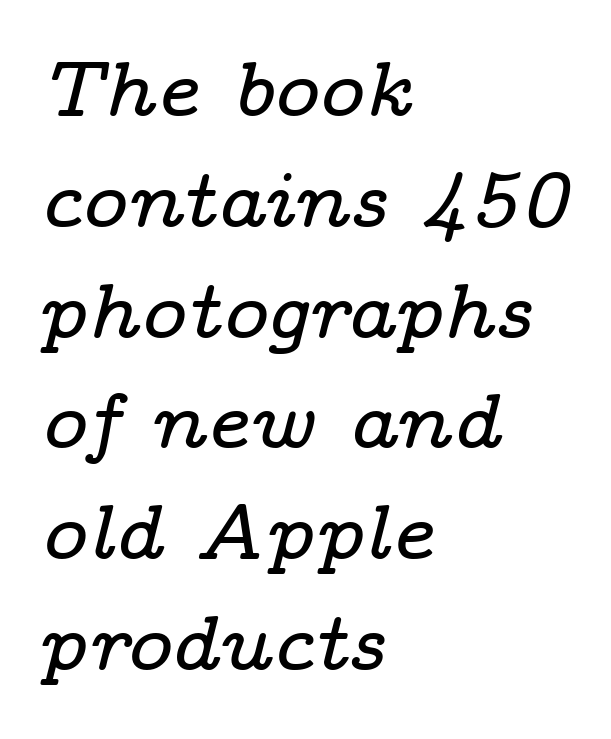
Caption: multi-line text, flush left, ragged right. Regarding serifs, this sample has them. Characters follow at the spacing the type designer built in. Notice how the stems are inclined rather than vertical — that's the hallmark of italics. Compared with typical paragraphs, the rows here are spaced about the same. A typesetter would call this proportional, since set widths differ per character.
